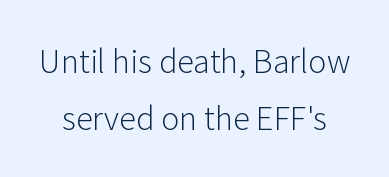
The image shows 31 px light sans-serif type, upright; set line spacing 1.84x, normal letter spacing, not underlined; low stroke contrast and a medium x-height.
